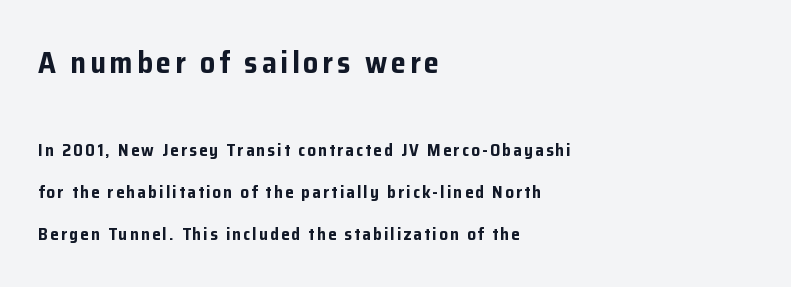
{"serif": "no", "italic": "no", "bold": "yes", "weight": "bold", "width": "normal", "stroke_contrast": "low", "x_height": "medium", "monospaced": "no", "underline": "no", "align": "left", "line_spacing": "loose", "line_spacing_ratio": 2.47, "larger_block": "first", "size_ratio": 1.76, "glyph_px": 30}
